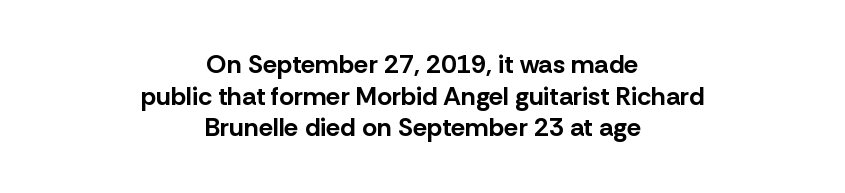
{"italic": "no", "bold": "yes", "underline": "no", "align": "center", "line_spacing_ratio": 1.22, "letter_spacing": "normal", "letter_spacing_em": 0.0, "glyph_px": 26}
